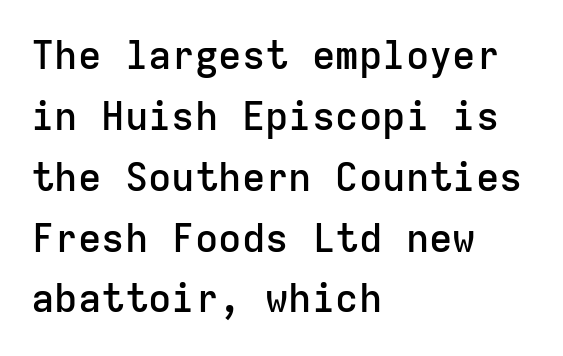
The image shows 39 px semibold sans-serif type, upright, monospaced; set left-aligned, normal line spacing (1.56x), normal letter spacing, not underlined; low stroke contrast and a medium x-height.
